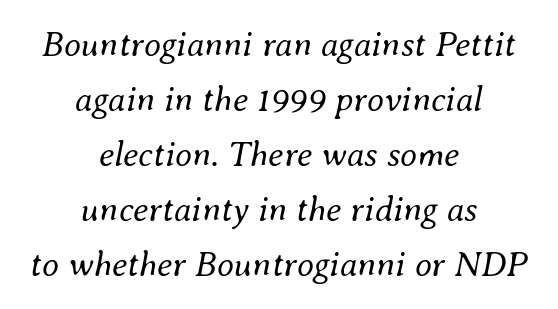
Centered paragraph, ragged on both sides. Here the designer chose a conventional face with non-uniform glyph widths. Rows of type keep a routine distance in the vertical direction. Honestly, there is no underline to notice here at all. Weight: not bold — regular or lighter. Italic? Definitely — the glyphs are oblique.
